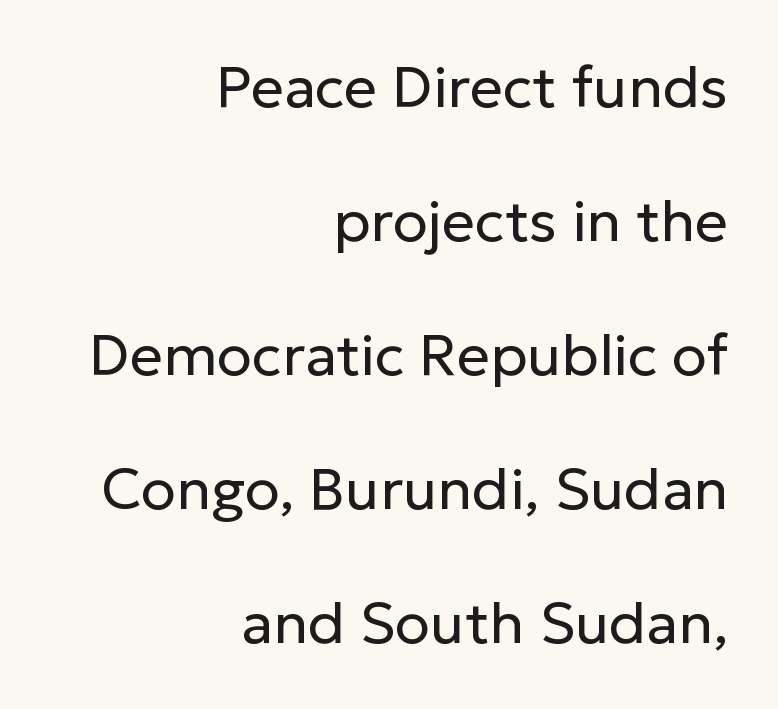
The foot of each line stays bare and open. Here the designer chose a conventional face with non-uniform glyph widths. Quick note: not italic, upright. The block of text is sparse from top to bottom, with ample space between rows.
